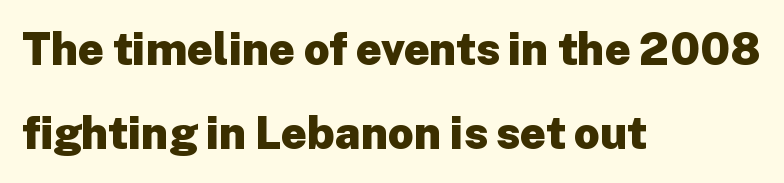
The image shows 45 px heavy sans-serif type, upright; set left-aligned, line spacing 1.87x, normal letter spacing, not underlined; low stroke contrast and a medium x-height.
